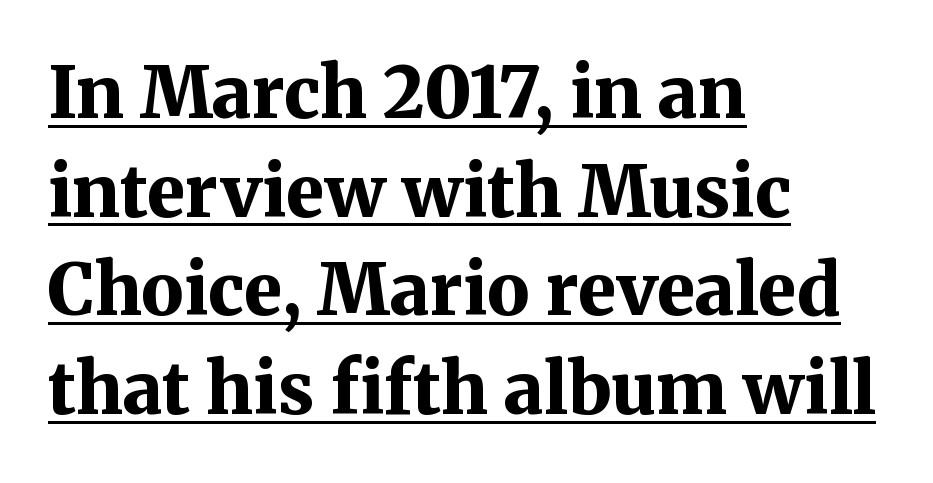
The passage shown is emphatically bold. Every character sits straight up, as roman type does. Glance below the letters and you will spot a drawn line. The compositor pushed each line to the left boundary. Serifs: yes, visible at the terminals of the letterforms.
